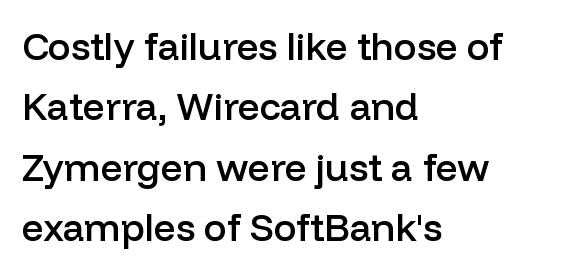
Q: Is the text bold? A: Semi-bold.
Q: Is the text italic (slanted)? A: No, it is upright.
Q: Is the typeface a serif or a sans-serif typeface? A: Sans-serif.
Q: Is the text underlined? A: No.
Q: How is the paragraph aligned? A: Left-aligned.
Q: Is the spacing between letters normal or unusually wide? A: Normal.
Q: Is the spacing between lines tight, normal or loose? A: Normal.
Q: Width (condensed, normal, or wide)? A: Normal.
Q: Stroke contrast? A: Low.
Q: x-height? A: Medium.
Q: Monospaced? A: No.
